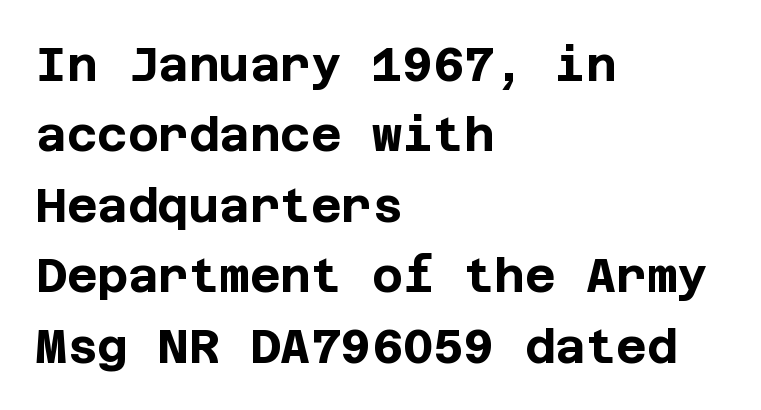
The image shows 47 px bold sans-serif type, upright; set left-aligned, normal line spacing (1.5x), normal letter spacing, not underlined; low stroke contrast and a large x-height.
